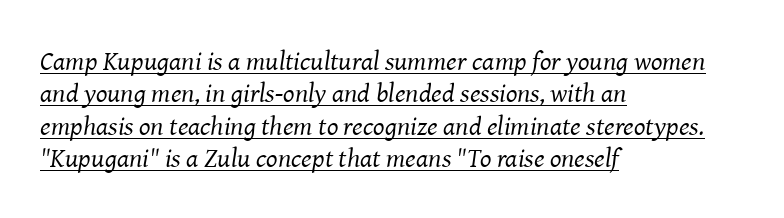
The image shows 27 px text type, italic (leaning right); set left-aligned, line spacing 1.2x, normal letter spacing, underlined.
